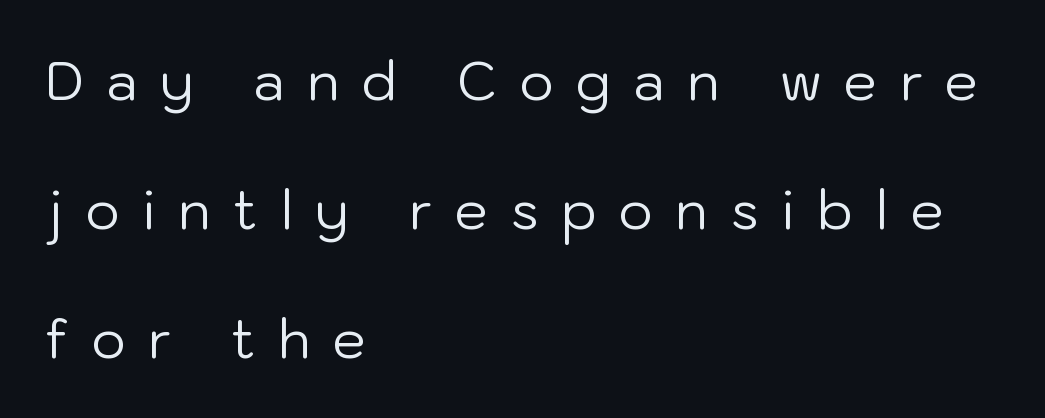
Character widths vary here, with narrow letters taking less room than wide ones. Loose tracking; the words dissolve into strings of separated letters. Heaviness? Minimal to ordinary, like unemphasized prose. Summary of vertical rhythm: relaxed, with wide interline spacing. Notice how the passage keeps a crisp vertical edge on the left only. Quick note: underline off.
